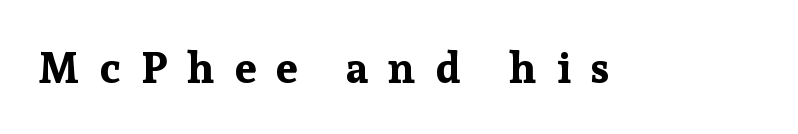
The image shows 43 px bold serif type, upright; set unusually wide letter spacing (+0.47 em), not underlined; low stroke contrast and a medium x-height.
